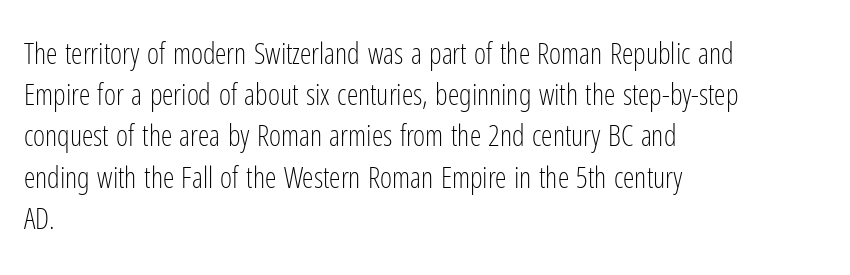
The image shows 29 px light, condensed sans-serif type, upright; set left-aligned, normal line spacing (1.42x), normal letter spacing, not underlined; low stroke contrast and a medium x-height.
